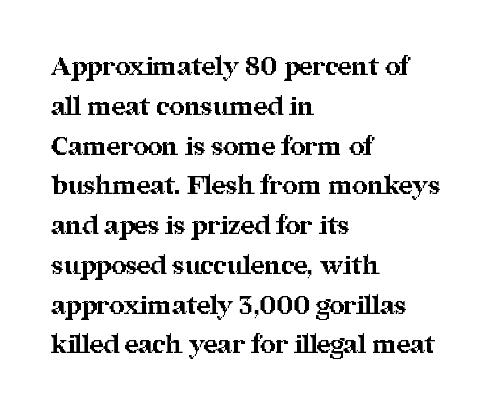
{"italic": "no", "bold": "yes", "underline": "no", "align": "left", "line_spacing": "normal", "line_spacing_ratio": 1.53, "letter_spacing": "normal", "letter_spacing_em": 0.0, "glyph_px": 26}
